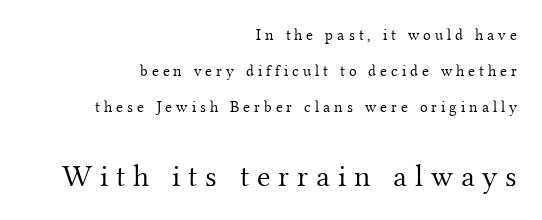
In terms of letterform style, serifs are clearly present. A student would notice the bottom passage is typeset larger than what precedes it. Words appear elongated and porous because spacing is wide. Casual observation: everything's shoved over to the right.
